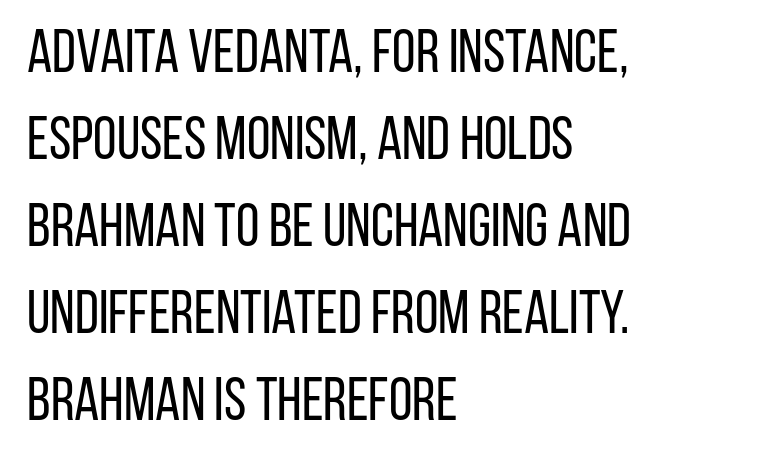
Q: Is the text bold? A: No.
Q: Is the text italic (slanted)? A: No, it is upright.
Q: Is the typeface a serif or a sans-serif typeface? A: Sans-serif.
Q: Is the text underlined? A: No.
Q: How is the paragraph aligned? A: Left-aligned.
Q: Is the spacing between letters normal or unusually wide? A: Normal.
Q: Is the spacing between lines tight, normal or loose? A: Normal.
Q: Width (condensed, normal, or wide)? A: Condensed.
Q: Stroke contrast? A: Low.
Q: x-height? A: Large.
Q: Monospaced? A: No.
